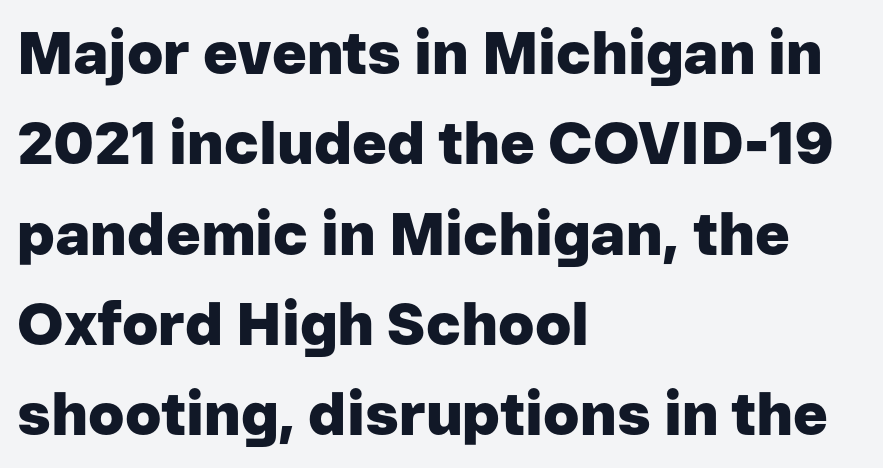
The font family rendered here belongs to the sans-serif group. The rendering anchors every line to the left-hand side. Think of a printed novel: that variable character pitch is what you see here. Heavy, bold letterforms.
